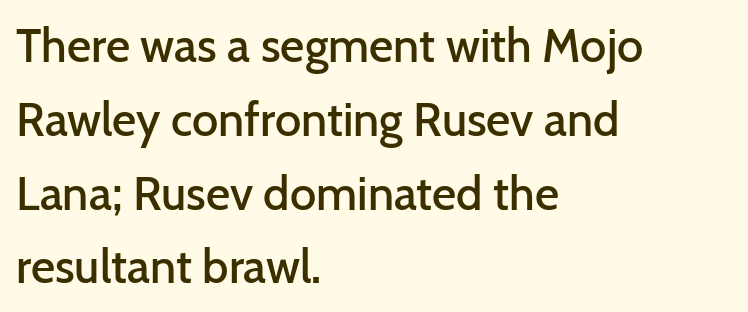
{"serif": "no", "italic": "no", "bold": "semi", "weight": "semibold", "width": "normal", "stroke_contrast": "low", "x_height": "medium", "monospaced": "no", "underline": "no", "align": "left", "line_spacing": "normal", "line_spacing_ratio": 1.57, "letter_spacing": "normal", "letter_spacing_em": 0.0, "glyph_px": 47}
